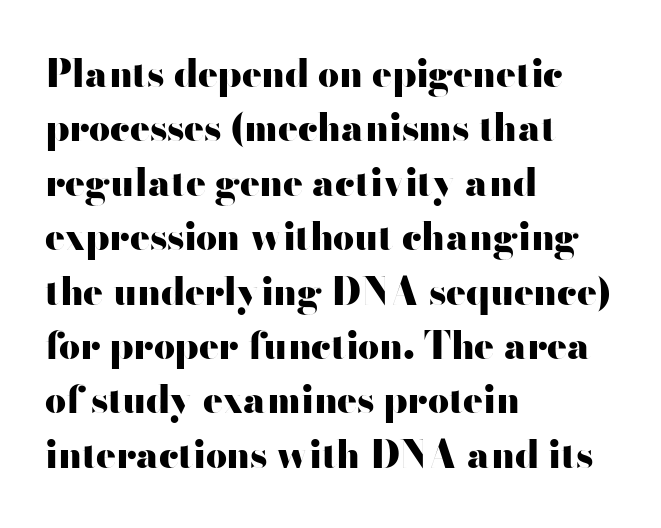
Each glyph is drawn with heavy, bold strokes. Quick note: not italic, upright. Evenly set lines give the paragraph a standard silhouette.
